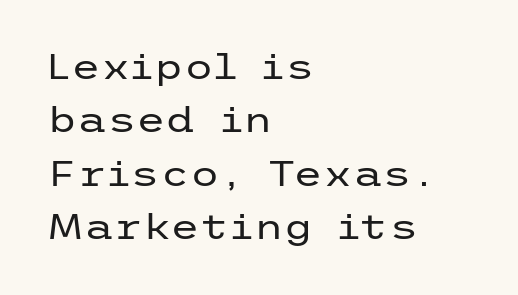
Q: Is the text bold? A: No.
Q: Is the text italic (slanted)? A: No, it is upright.
Q: Is the typeface a serif or a sans-serif typeface? A: Sans-serif.
Q: Is the text underlined? A: No.
Q: How is the paragraph aligned? A: Left-aligned.
Q: Is the spacing between letters normal or unusually wide? A: Normal.
Q: Is the spacing between lines tight, normal or loose? A: Normal.
Q: Width (condensed, normal, or wide)? A: Wide.
Q: Stroke contrast? A: Low.
Q: x-height? A: Medium.
